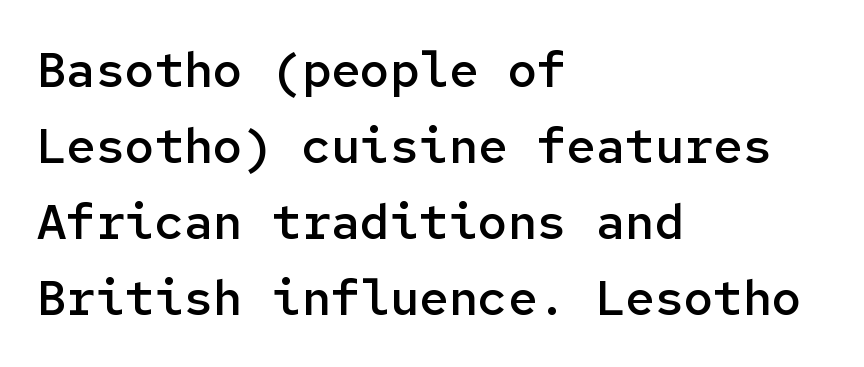
{"serif": "no", "italic": "no", "bold": "semi", "weight": "semibold", "width": "normal", "stroke_contrast": "low", "x_height": "medium", "monospaced": "yes", "underline": "no", "align": "left", "line_spacing": "normal", "line_spacing_ratio": 1.55, "letter_spacing": "normal", "letter_spacing_em": 0.0, "glyph_px": 49}
